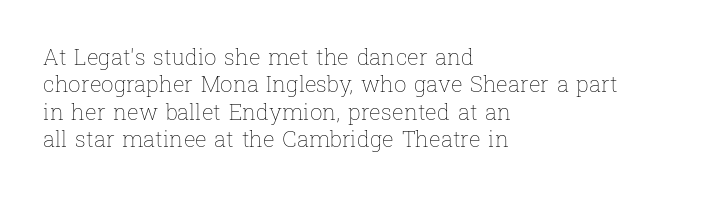
The image shows 22 px text type, upright; set left-aligned, line spacing 1.24x, normal letter spacing, not underlined.
